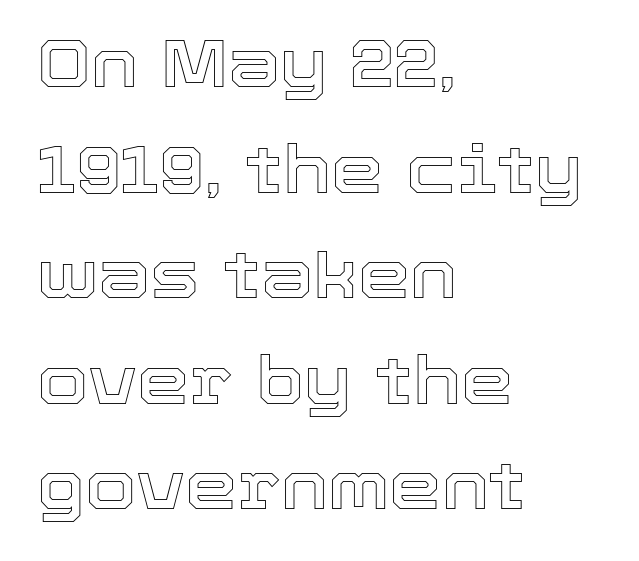
The image shows 66 px text type, upright; set left-aligned, normal line spacing (1.6x), normal letter spacing, not underlined; a medium x-height.
